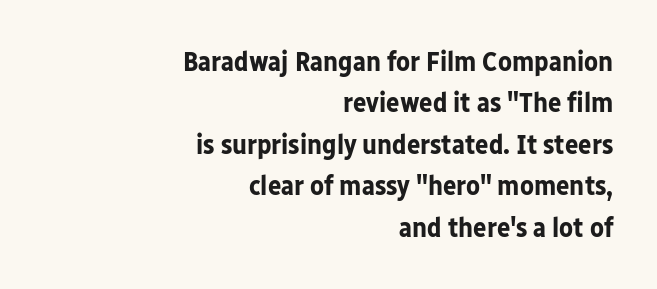
Q: Is the text bold? A: Yes.
Q: Is the text italic (slanted)? A: No, it is upright.
Q: Is the typeface a serif or a sans-serif typeface? A: Sans-serif.
Q: Is the text underlined? A: No.
Q: How is the paragraph aligned? A: Right-aligned.
Q: Is the spacing between letters normal or unusually wide? A: Normal.
Q: Is the spacing between lines tight, normal or loose? A: Normal.
Q: Width (condensed, normal, or wide)? A: Normal.
Q: Stroke contrast? A: Low.
Q: x-height? A: Medium.
Q: Monospaced? A: No.
